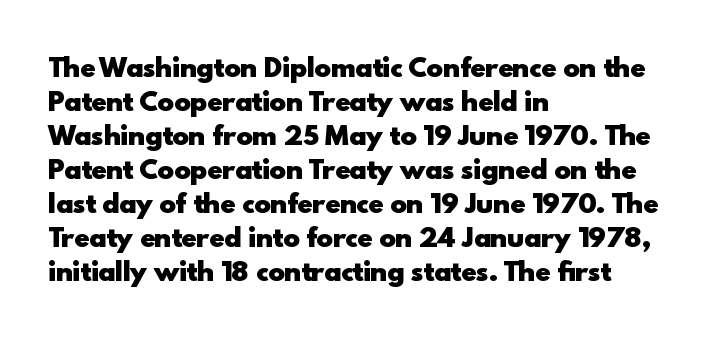
The image shows 25 px bold type, upright; set left-aligned, normal line spacing (1.36x), normal letter spacing, not underlined.
